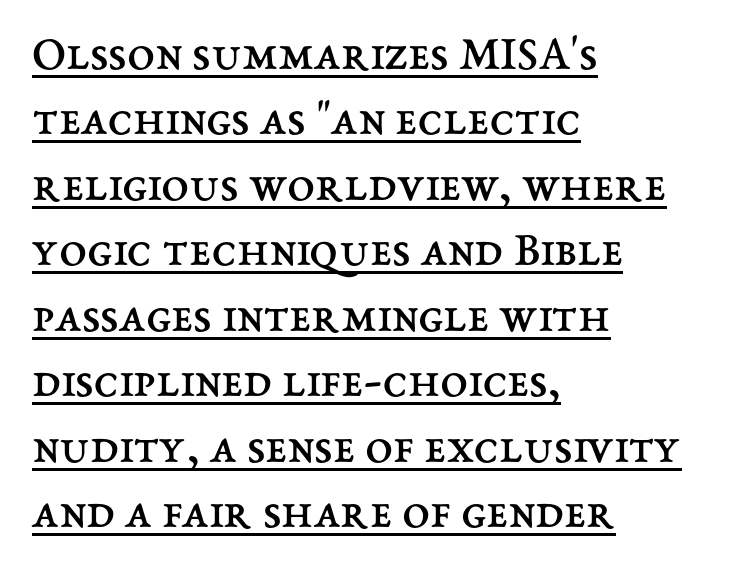
{"italic": "no", "bold": "no", "weight": "regular", "width": "normal", "stroke_contrast": "medium", "x_height": "medium", "monospaced": "no", "underline": "yes", "align": "left", "line_spacing": "normal", "line_spacing_ratio": 1.31, "letter_spacing": "normal", "letter_spacing_em": 0.0, "glyph_px": 50}
